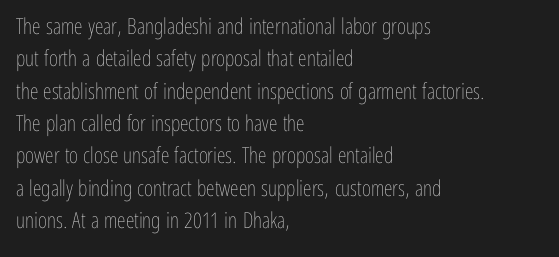
The image shows 22 px text type, upright; set left-aligned, normal line spacing (1.47x), normal letter spacing, not underlined.
